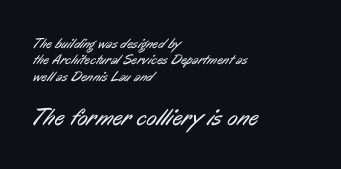
Q: Is the text bold? A: No.
Q: Is the text underlined? A: No.
Q: How is the paragraph aligned? A: Left-aligned.
Q: Is the spacing between letters normal or unusually wide? A: Normal.
Q: Which block of text is set in a larger size, the first (top) or the second (bottom)? A: The second (bottom) one.
